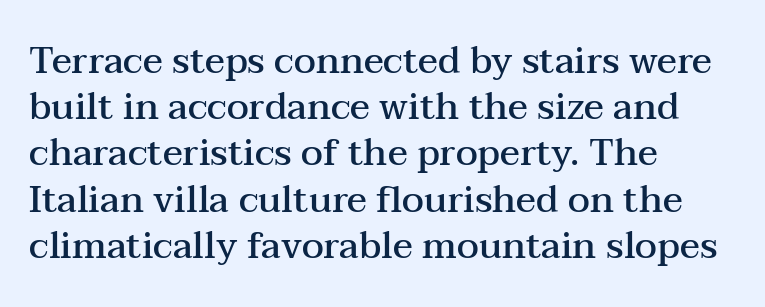
The image shows 37 px semibold, wide serif type, upright; set left-aligned, normal line spacing (1.25x), normal letter spacing, not underlined; medium stroke contrast and a medium x-height.
